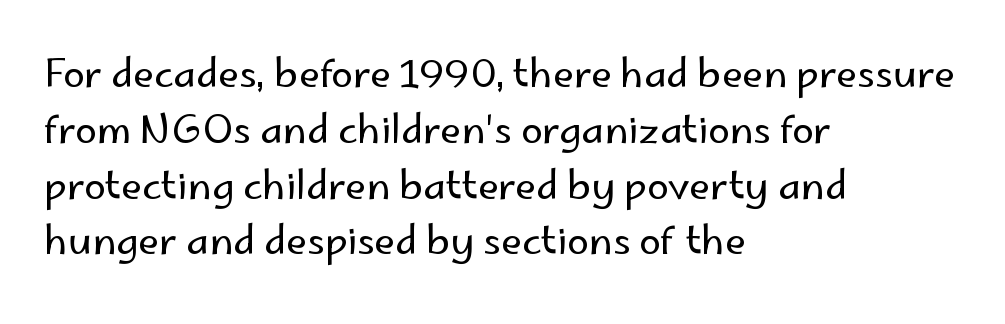
The image shows 39 px regular-weight sans-serif type, upright; set left-aligned, normal line spacing (1.43x), normal letter spacing, not underlined; low stroke contrast and a small x-height.
